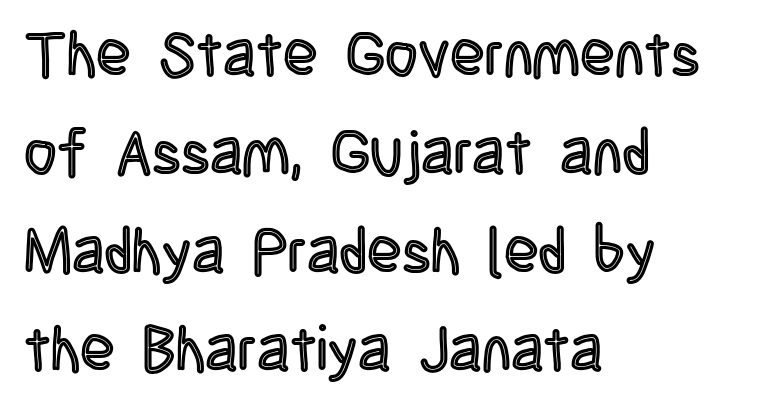
Q: Is the text italic (slanted)? A: No, it is upright.
Q: Is the text underlined? A: No.
Q: How is the paragraph aligned? A: Left-aligned.
Q: Is the spacing between letters normal or unusually wide? A: Normal.
Q: Is the spacing between lines tight, normal or loose? A: Normal.
Q: Width (condensed, normal, or wide)? A: Condensed.
Q: x-height? A: Large.
Q: Monospaced? A: No.
